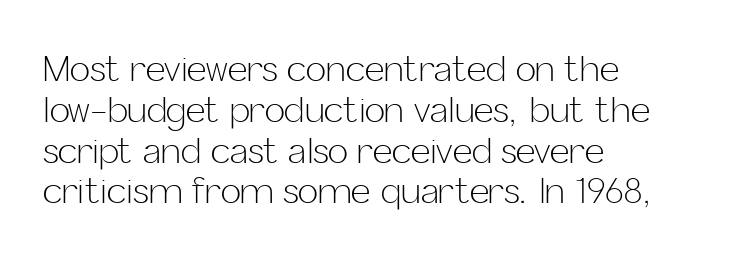
The image shows 34 px light sans-serif type, upright; set left-aligned, line spacing 1.2x, normal letter spacing, not underlined; low stroke contrast and a medium x-height.
